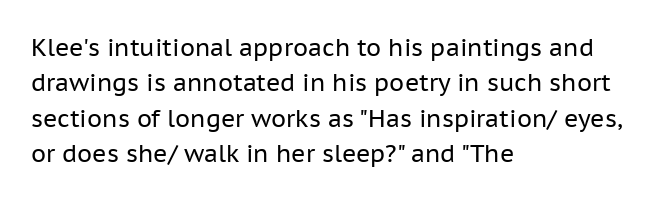
Q: Is the text bold? A: No.
Q: Is the text italic (slanted)? A: No, it is upright.
Q: Is the text underlined? A: No.
Q: How is the paragraph aligned? A: Left-aligned.
Q: Is the spacing between letters normal or unusually wide? A: Normal.
Q: Is the spacing between lines tight, normal or loose? A: Normal.
